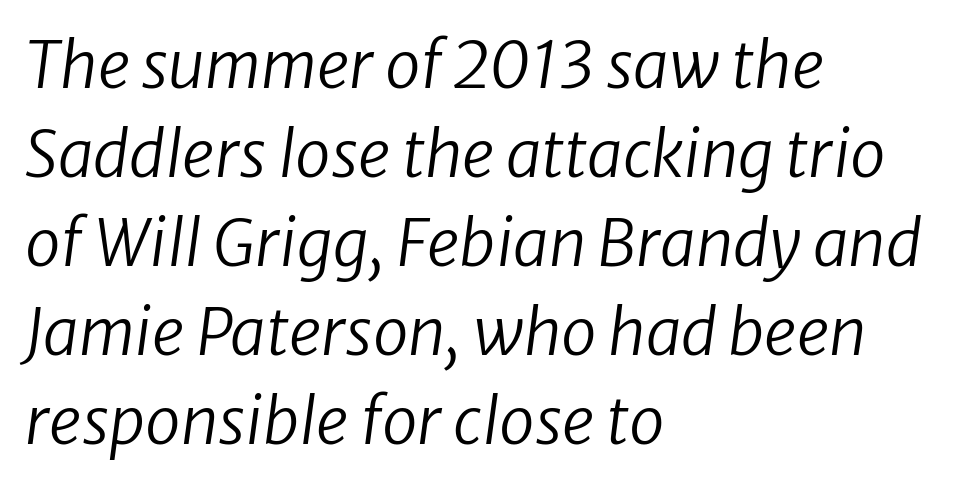
{"italic": "yes", "lean": "right", "slant_degrees": 8, "bold": "no", "weight": "regular", "width": "normal", "stroke_contrast": "low", "x_height": "medium", "monospaced": "no", "underline": "no", "align": "left", "line_spacing": "normal", "line_spacing_ratio": 1.39, "letter_spacing": "normal", "letter_spacing_em": 0.0, "glyph_px": 64}
